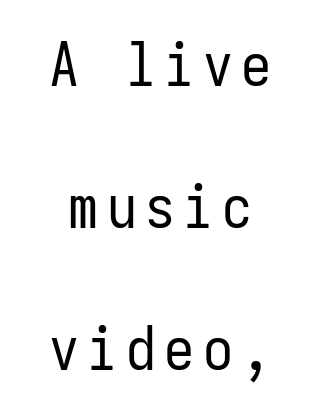
{"serif": "no", "italic": "no", "bold": "no", "weight": "regular", "width": "condensed", "stroke_contrast": "low", "x_height": "medium", "monospaced": "yes", "underline": "no", "align": "center", "line_spacing": "loose", "line_spacing_ratio": 2.37, "glyph_px": 60}
